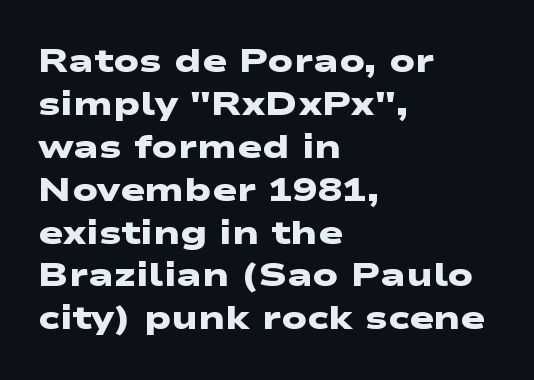
One-word summary of the alignment: left. Words appear dense and cohesive because spacing is normal. Note the varied advance widths — an 'i' is clearly narrower than an 'm'. What kind of face is this? One without serifs — a sans. Vertical spacing — default.
